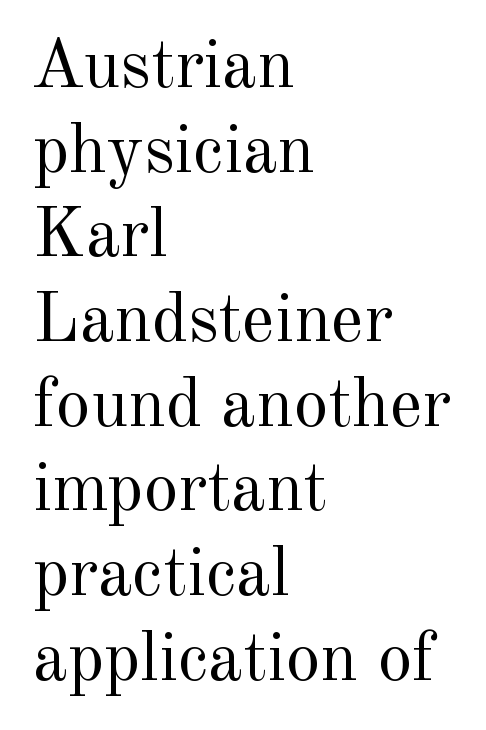
Q: Is the text bold? A: No.
Q: Is the text italic (slanted)? A: No, it is upright.
Q: Is the typeface a serif or a sans-serif typeface? A: Serif.
Q: Is the text underlined? A: No.
Q: How is the paragraph aligned? A: Left-aligned.
Q: Is the spacing between letters normal or unusually wide? A: Normal.
Q: Width (condensed, normal, or wide)? A: Normal.
Q: x-height? A: Small.
Q: Monospaced? A: No.
